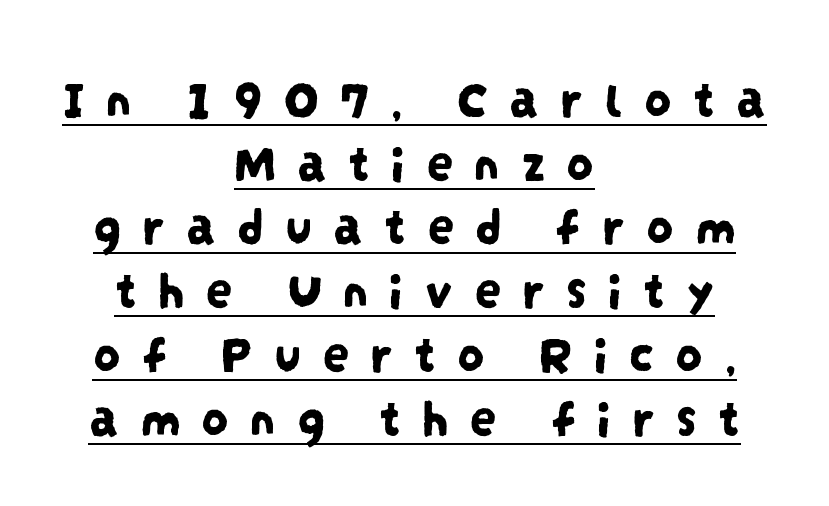
Q: Is the typeface a serif or a sans-serif typeface? A: Sans-serif.
Q: Is the text underlined? A: Yes.
Q: How is the paragraph aligned? A: Centered.
Q: Is the spacing between letters normal or unusually wide? A: Unusually wide.
Q: Width (condensed, normal, or wide)? A: Condensed.
Q: Stroke contrast? A: Low.
Q: x-height? A: Large.
Q: Monospaced? A: No.
